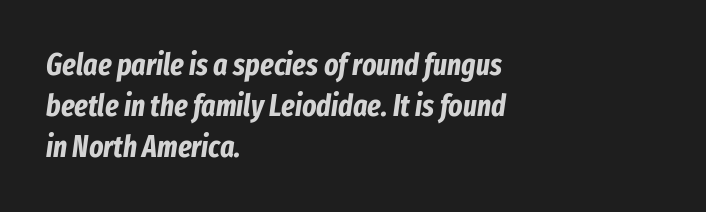
The image shows 30 px bold, condensed type, italic (leaning right); set left-aligned, normal line spacing (1.37x), normal letter spacing, not underlined; low stroke contrast and a medium x-height.
